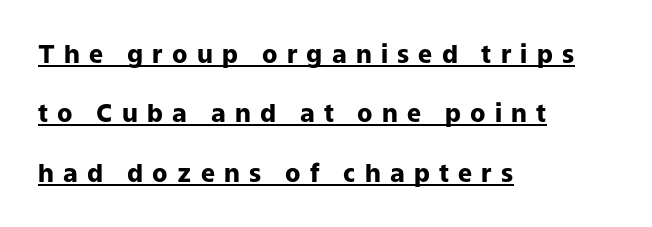
Q: Is the text bold? A: Yes.
Q: Is the text italic (slanted)? A: No, it is upright.
Q: Is the text underlined? A: Yes.
Q: How is the paragraph aligned? A: Left-aligned.
Q: Is the spacing between letters normal or unusually wide? A: Unusually wide.
Q: Is the spacing between lines tight, normal or loose? A: Loose.
